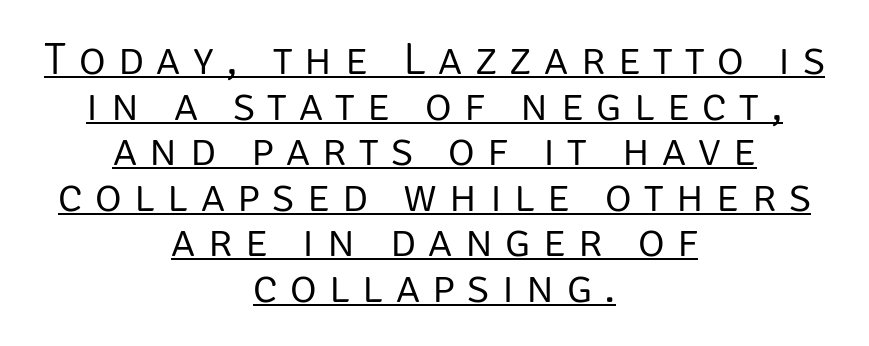
The image shows 46 px light sans-serif type, upright; set centered, tight line spacing (0.99x), unusually wide letter spacing (+0.27 em), underlined; low stroke contrast and a large x-height.
